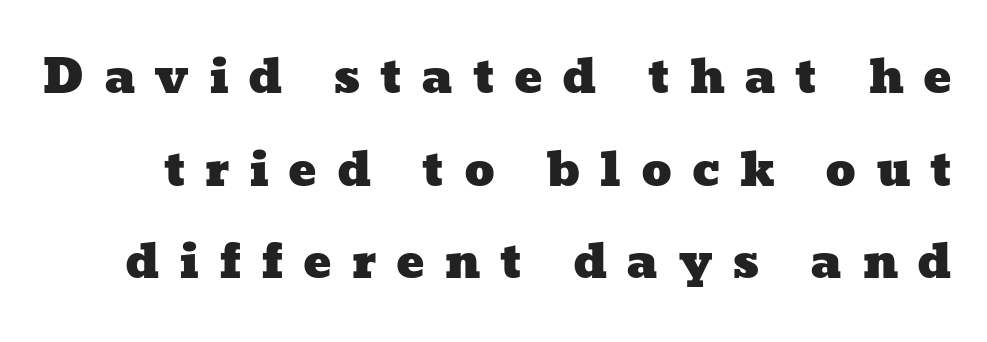
You could not count columns in this text — the font is proportionally spaced. Words float on clear page, feet unadorned. The horizontal fit of the characters is loose and conspicuously gappy. This sample trades compactness for vertical openness between lines.
